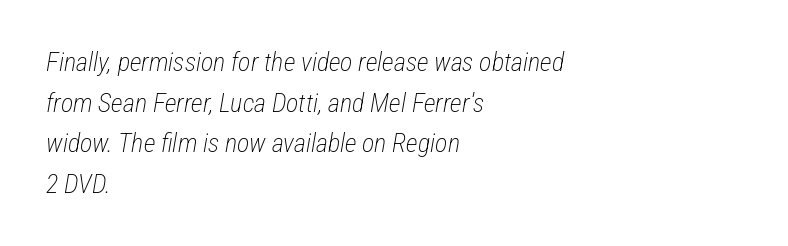
Q: Is the text bold? A: No.
Q: Is the text italic (slanted)? A: Yes, it leans right by about 12 degrees.
Q: Is the text underlined? A: No.
Q: How is the paragraph aligned? A: Left-aligned.
Q: Is the spacing between letters normal or unusually wide? A: Normal.
Q: Is the spacing between lines tight, normal or loose? A: Normal.
